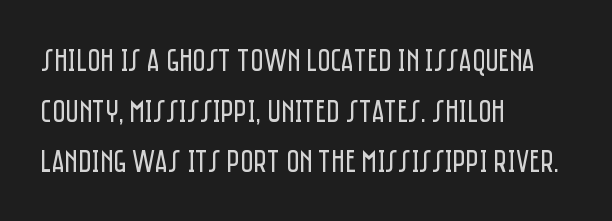
Q: Is the text bold? A: No.
Q: Is the text italic (slanted)? A: No, it is upright.
Q: Is the typeface a serif or a sans-serif typeface? A: Sans-serif.
Q: Is the text underlined? A: No.
Q: How is the paragraph aligned? A: Left-aligned.
Q: Is the spacing between letters normal or unusually wide? A: Normal.
Q: Is the spacing between lines tight, normal or loose? A: Normal.
Q: Width (condensed, normal, or wide)? A: Condensed.
Q: Stroke contrast? A: Low.
Q: x-height? A: Large.
Q: Monospaced? A: No.
